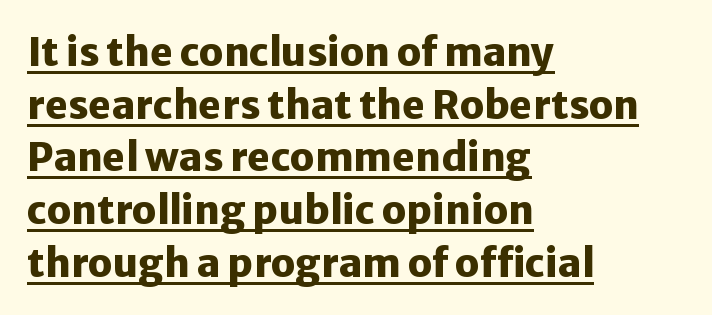
Q: Is the text bold? A: Yes.
Q: Is the text italic (slanted)? A: No, it is upright.
Q: Is the typeface a serif or a sans-serif typeface? A: Sans-serif.
Q: Is the text underlined? A: Yes.
Q: How is the paragraph aligned? A: Left-aligned.
Q: Is the spacing between letters normal or unusually wide? A: Normal.
Q: Is the spacing between lines tight, normal or loose? A: Normal.
Q: Width (condensed, normal, or wide)? A: Normal.
Q: Stroke contrast? A: Low.
Q: x-height? A: Medium.
Q: Monospaced? A: No.
